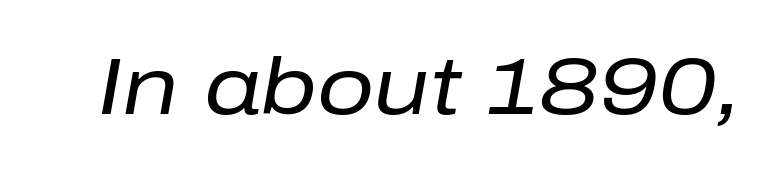
The letters look calm and open, with moderate or lighter stems. The rendering uses natural spacing where letterforms have individual widths. Letter spacing: default. The space beneath each line is pristine and unruled. Style check: oblique.
